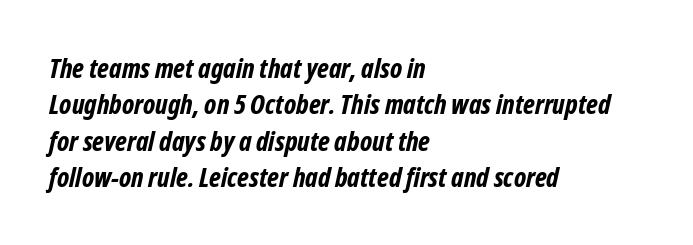
{"bold": "yes", "underline": "no", "align": "left", "line_spacing": "normal", "line_spacing_ratio": 1.35, "letter_spacing": "normal", "letter_spacing_em": 0.0, "glyph_px": 27}
